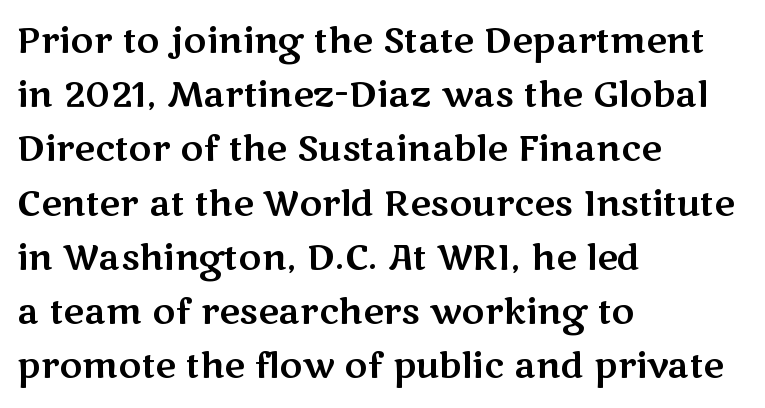
Each letter's strokes conclude bluntly, with no projecting serifs. Glyph-to-glyph distance matches everyday printed text. Bare-footed words on every line. In terms of leading, this rendering sits right in the middle. The paragraph shown leans on its left margin.
